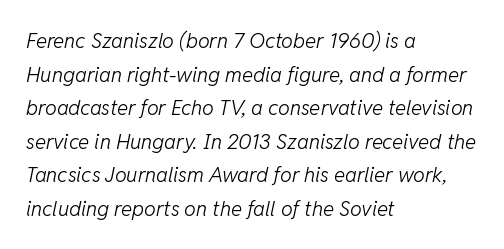
The image shows 21 px text type, italic (leaning right); set left-aligned, normal line spacing (1.6x), normal letter spacing, not underlined.
